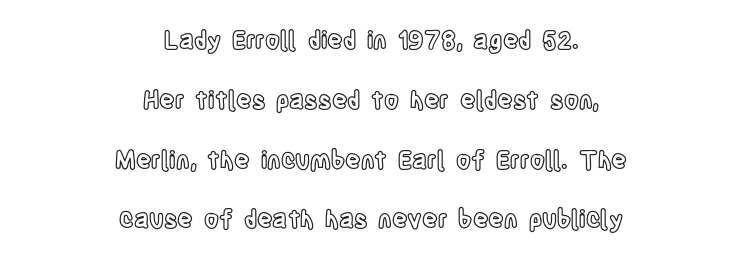
The image shows 24 px text type, upright; set centered, loose line spacing (2.49x), normal letter spacing, not underlined.
